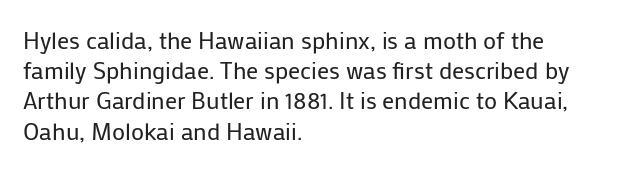
The image shows 24 px text type, upright; set left-aligned, normal line spacing (1.26x), normal letter spacing, not underlined.
